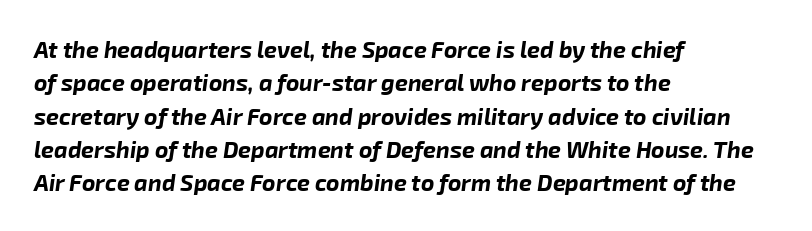
{"italic": "yes", "lean": "right", "slant_degrees": 8, "bold": "yes", "underline": "no", "align": "left", "line_spacing": "normal", "line_spacing_ratio": 1.45, "letter_spacing": "normal", "letter_spacing_em": 0.0, "glyph_px": 23}
